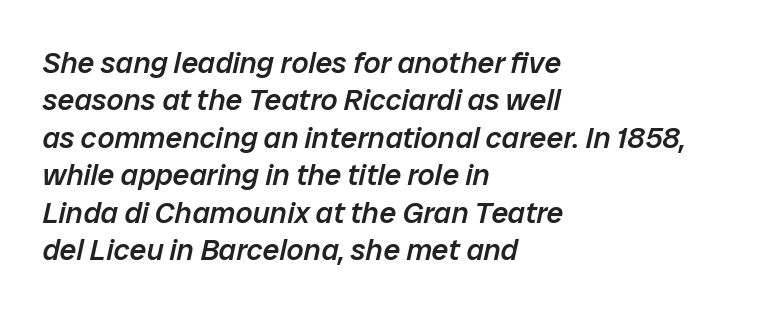
{"italic": "yes", "lean": "right", "slant_degrees": 12, "bold": "semi", "weight": "semibold", "width": "normal", "stroke_contrast": "low", "x_height": "medium", "monospaced": "no", "underline": "no", "align": "left", "line_spacing": "normal", "line_spacing_ratio": 1.25, "letter_spacing": "normal", "letter_spacing_em": 0.0, "glyph_px": 30}
